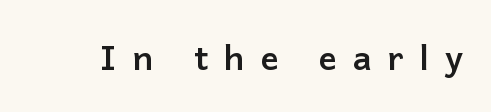
{"serif": "no", "italic": "no", "bold": "yes", "weight": "semibold", "width": "normal", "stroke_contrast": "low", "x_height": "medium", "monospaced": "no", "underline": "no", "letter_spacing": "wide", "letter_spacing_em": 0.46, "glyph_px": 34}
